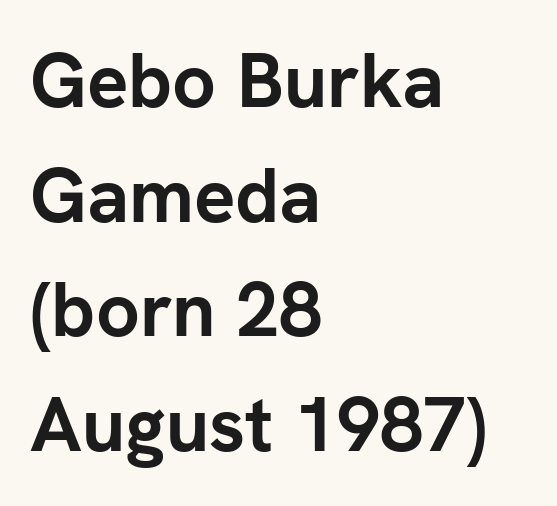
The image shows 77 px semibold sans-serif type, upright; set left-aligned, normal line spacing (1.49x), normal letter spacing, not underlined; low stroke contrast and a medium x-height.
